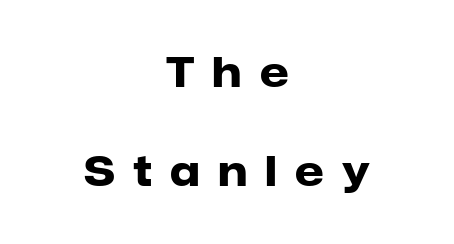
Glyph-to-glyph distance is far greater than everyday printed text. The space directly below the letters is spotless. Summary of vertical rhythm: relaxed, with wide interline spacing. Its strokes are broad and dark, the hallmark of bold type. The letters stand upright; this is a roman face.
